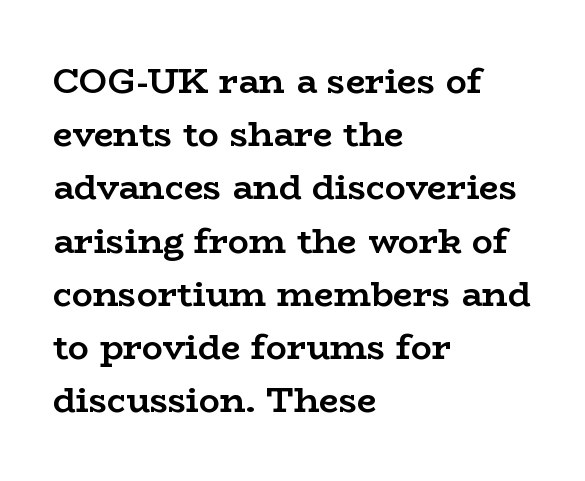
The image shows 35 px semibold, wide serif type, upright; set left-aligned, normal line spacing (1.52x), normal letter spacing, not underlined; low stroke contrast and a medium x-height.
